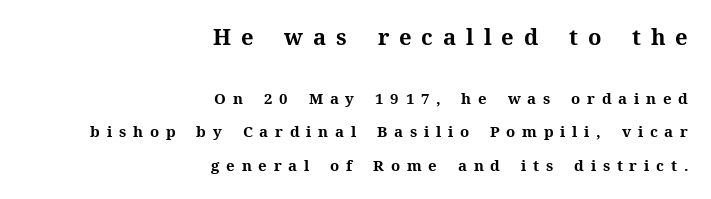
{"italic": "no", "bold": "yes", "underline": "no", "align": "right", "line_spacing": "loose", "line_spacing_ratio": 2.21, "letter_spacing": "wide", "letter_spacing_em": 0.45, "larger_block": "first", "size_ratio": 1.47, "glyph_px": 22}
